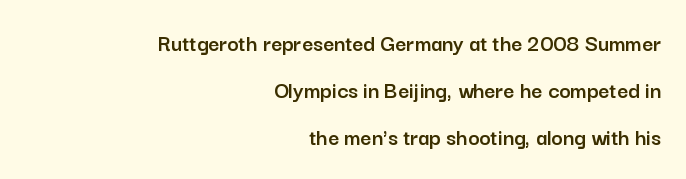
Only glyphs here, with clear space below each row. The letters sit at their default tracking, neither squeezed nor spread. Where is the straight margin? On the right. Notice how the stems are strictly vertical — no italics here.
